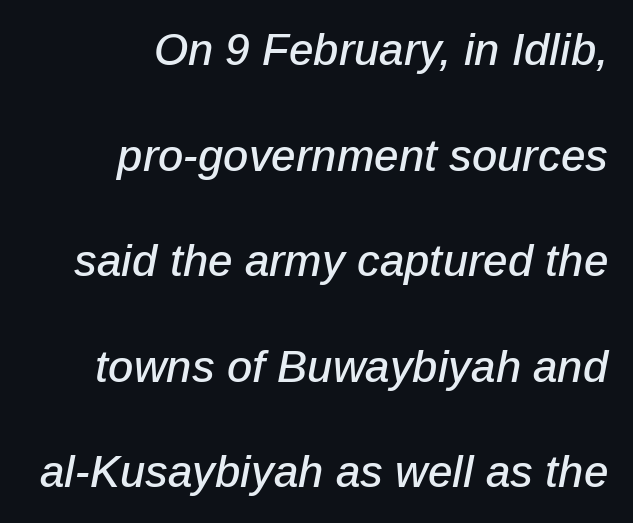
Q: Is the text italic (slanted)? A: Yes, it leans right by about 12 degrees.
Q: Is the text underlined? A: No.
Q: How is the paragraph aligned? A: Right-aligned.
Q: Is the spacing between letters normal or unusually wide? A: Normal.
Q: Is the spacing between lines tight, normal or loose? A: Loose.
Q: Width (condensed, normal, or wide)? A: Normal.
Q: Stroke contrast? A: Low.
Q: x-height? A: Medium.
Q: Monospaced? A: No.
